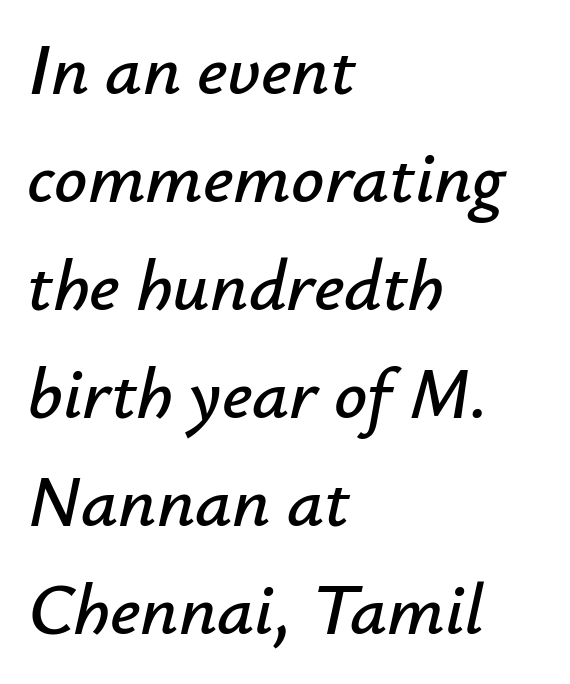
The specimen reads as italic at a glance. The passage shown is typed in a proportional face where columns would drift. The rendering anchors every line to the left-hand side. One glance says typical: line gaps are just what's usual. Underlining? Definitely not there. Look at the tracking — it's just the regular setting, nothing added.
